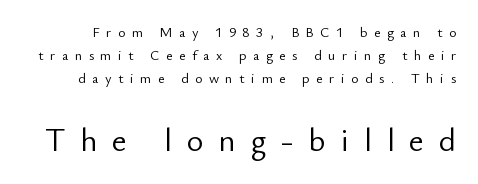
{"serif": "no", "italic": "no", "bold": "no", "weight": "light", "width": "normal", "stroke_contrast": "low", "x_height": "small", "monospaced": "no", "underline": "no", "line_spacing": "normal", "line_spacing_ratio": 1.66, "letter_spacing": "wide", "letter_spacing_em": 0.47, "larger_block": "second", "size_ratio": 2.29, "glyph_px": 32}
